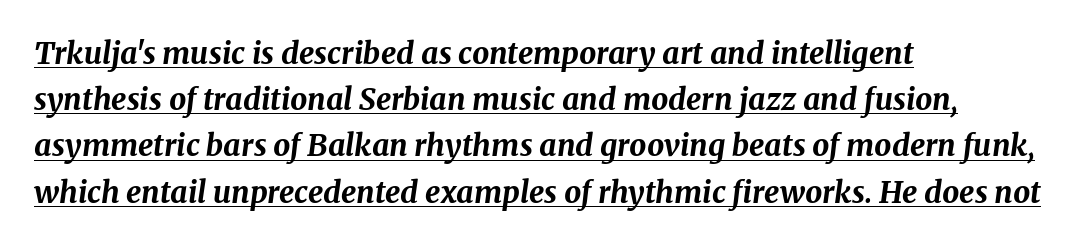
{"italic": "yes", "lean": "right", "slant_degrees": 8, "bold": "yes", "weight": "bold", "width": "normal", "stroke_contrast": "medium", "x_height": "medium", "monospaced": "no", "underline": "yes", "align": "left", "line_spacing": "normal", "line_spacing_ratio": 1.54, "letter_spacing": "normal", "letter_spacing_em": 0.0, "glyph_px": 30}
